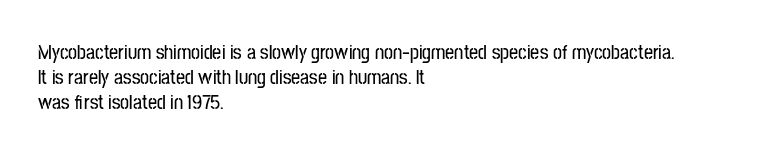
Q: Is the text italic (slanted)? A: No, it is upright.
Q: Is the text underlined? A: No.
Q: How is the paragraph aligned? A: Left-aligned.
Q: Is the spacing between letters normal or unusually wide? A: Normal.
Q: Is the spacing between lines tight, normal or loose? A: Normal.
